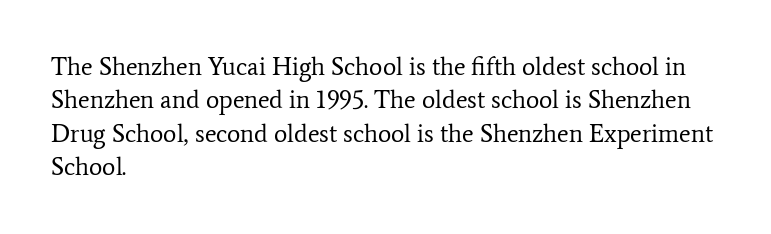
Notice how the stems are strictly vertical — no italics here. Clear beneath every line of the passage. Compared with typical paragraphs, the rows here are spaced about the same. The letters look calm and open, with moderate or lighter stems. Spacing between characters is what you'd get straight out of the box.
